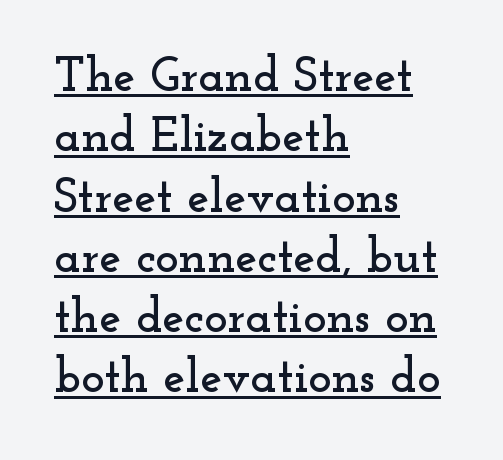
Q: Is the text italic (slanted)? A: No, it is upright.
Q: Is the typeface a serif or a sans-serif typeface? A: Serif.
Q: Is the text underlined? A: Yes.
Q: How is the paragraph aligned? A: Left-aligned.
Q: Is the spacing between letters normal or unusually wide? A: Normal.
Q: Width (condensed, normal, or wide)? A: Wide.
Q: Stroke contrast? A: Low.
Q: x-height? A: Small.
Q: Monospaced? A: No.
